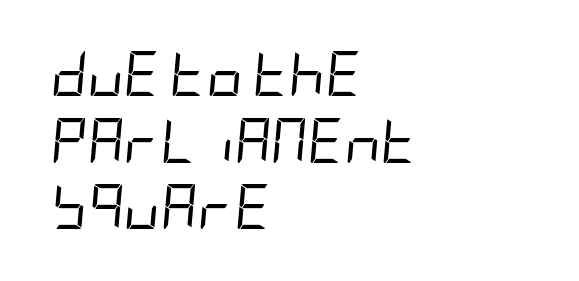
The image shows 45 px regular-weight, condensed type, italic (leaning right); set left-aligned, normal line spacing (1.48x), normal letter spacing, not underlined; low stroke contrast and a large x-height.
